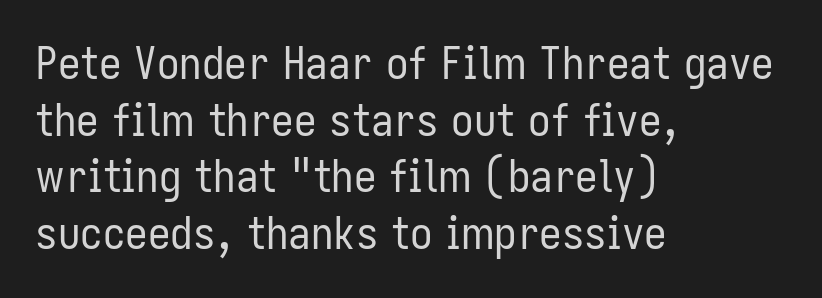
The image shows 45 px regular-weight, condensed sans-serif type, upright; set left-aligned, normal line spacing (1.26x), normal letter spacing, not underlined; low stroke contrast and a medium x-height.
